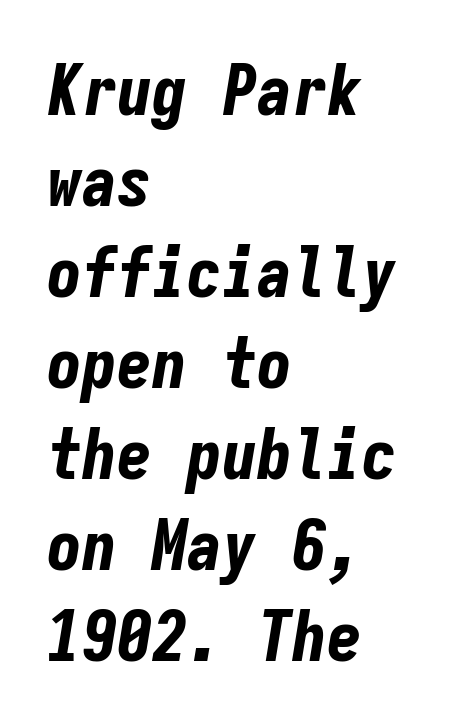
{"italic": "yes", "lean": "right", "slant_degrees": 9, "bold": "yes", "weight": "bold", "width": "condensed", "stroke_contrast": "low", "x_height": "medium", "monospaced": "yes", "underline": "no", "align": "left", "line_spacing": "normal", "line_spacing_ratio": 1.3, "letter_spacing": "normal", "letter_spacing_em": 0.0, "glyph_px": 70}
